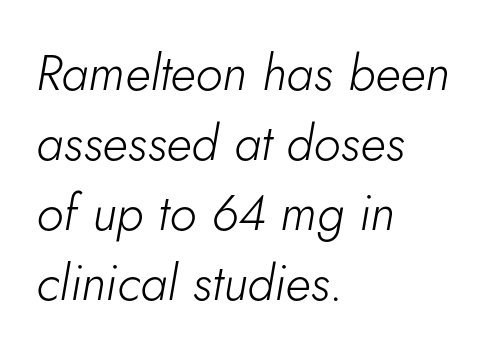
The image shows 50 px light type, italic (leaning right); set left-aligned, normal line spacing (1.4x), normal letter spacing, not underlined; low stroke contrast and a small x-height.
